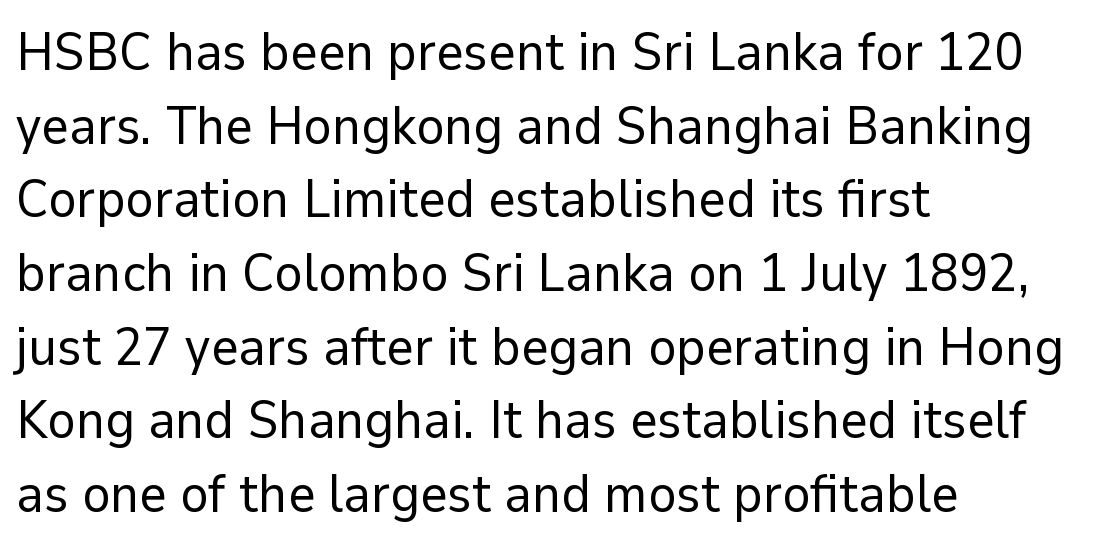
All the whitespace from short lines collects on the right. In terms of leading, this rendering sits right in the middle. Posture: straight, roman, zero tilt. Beneath every word, the page is bare. The typeface chosen for these lines omits serifs. The gaps between neighbouring characters are ordinary and unremarkable.
